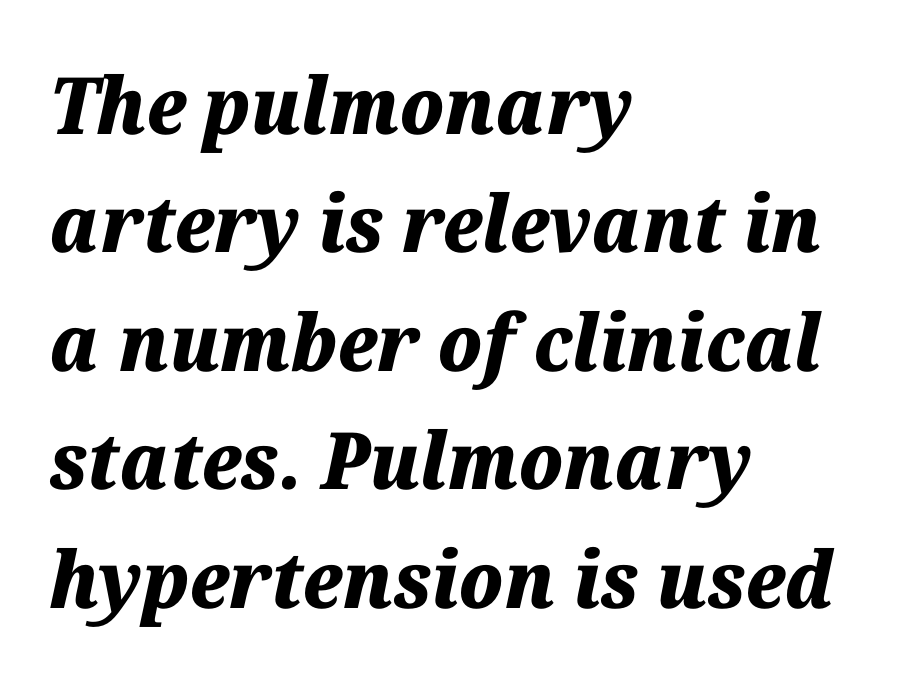
{"italic": "yes", "lean": "right", "slant_degrees": 12, "bold": "yes", "weight": "heavy", "width": "normal", "stroke_contrast": "medium", "x_height": "medium", "monospaced": "no", "underline": "no", "align": "left", "line_spacing": "normal", "line_spacing_ratio": 1.5, "letter_spacing": "normal", "letter_spacing_em": 0.0, "glyph_px": 79}
